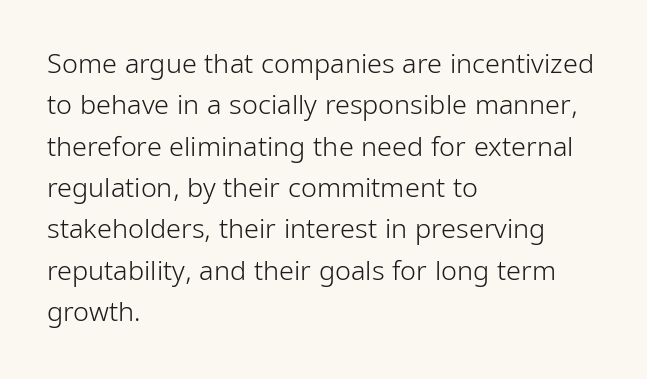
{"italic": "no", "bold": "no", "underline": "no", "align": "left", "line_spacing": "normal", "line_spacing_ratio": 1.53, "letter_spacing": "normal", "letter_spacing_em": 0.0, "glyph_px": 27}
